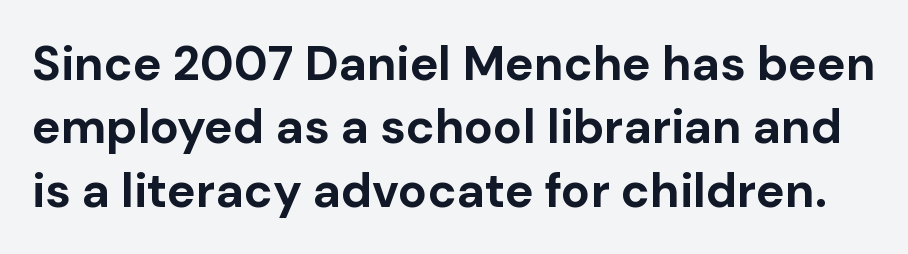
Q: Is the text bold? A: Yes.
Q: Is the text italic (slanted)? A: No, it is upright.
Q: Is the typeface a serif or a sans-serif typeface? A: Sans-serif.
Q: Is the text underlined? A: No.
Q: Is the spacing between letters normal or unusually wide? A: Normal.
Q: Is the spacing between lines tight, normal or loose? A: Normal.
Q: Width (condensed, normal, or wide)? A: Normal.
Q: Stroke contrast? A: Low.
Q: x-height? A: Medium.
Q: Monospaced? A: No.
